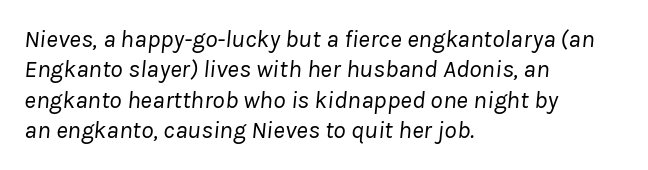
Q: Is the text bold? A: No.
Q: Is the text italic (slanted)? A: Yes, it leans right by about 8 degrees.
Q: Is the text underlined? A: No.
Q: How is the paragraph aligned? A: Left-aligned.
Q: Is the spacing between letters normal or unusually wide? A: Normal.
